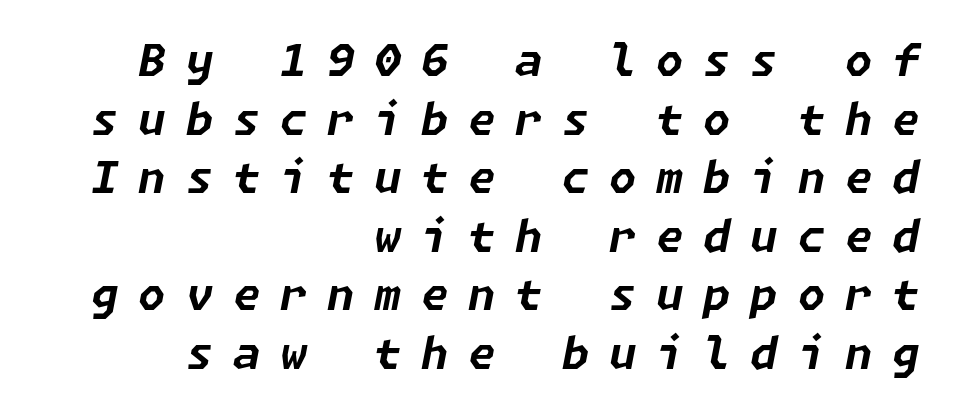
The words here are not underlined. The setting favours the right margin, as signatures and pull-quotes sometimes do. Glyph-to-glyph distance is far greater than everyday printed text. Vertical spacing — default. These words are printed bold, with thick strokes throughout.
